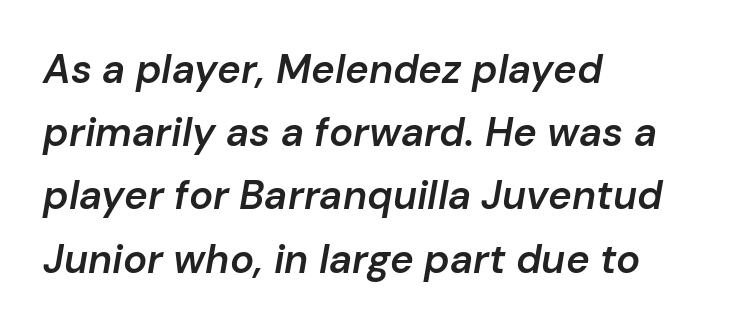
Q: Is the text bold? A: Semi-bold.
Q: Is the text italic (slanted)? A: Yes, it leans right by about 10 degrees.
Q: Is the text underlined? A: No.
Q: How is the paragraph aligned? A: Left-aligned.
Q: Is the spacing between letters normal or unusually wide? A: Normal.
Q: Is the spacing between lines tight, normal or loose? A: Normal.
Q: Width (condensed, normal, or wide)? A: Normal.
Q: Stroke contrast? A: Low.
Q: x-height? A: Medium.
Q: Monospaced? A: No.
